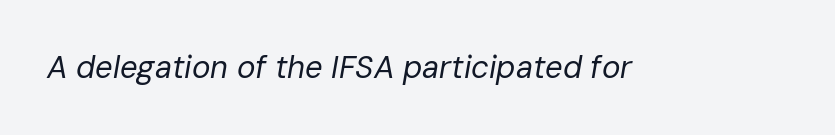
The whole block is typeset with a tilt. Spacing verdict: proportional, widths tailored to each character. In terms of letterspacing, this is plain default setting. Heaviness? Minimal to ordinary, like unemphasized prose. Type without underlining.
